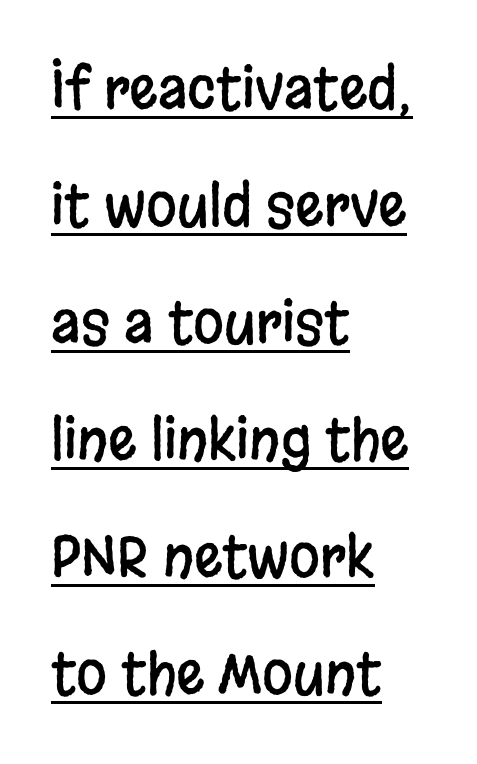
The image shows 56 px condensed sans-serif type, upright; set left-aligned, loose line spacing (2.09x), normal letter spacing, underlined; low stroke contrast and a large x-height.
